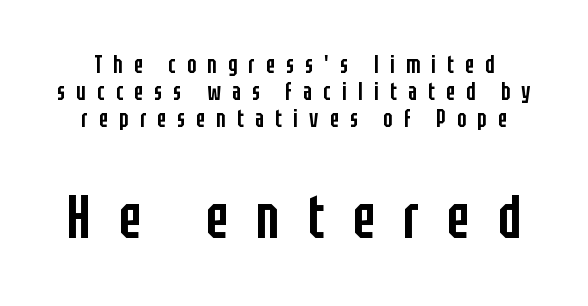
Q: Is the text bold? A: Semi-bold.
Q: Is the text italic (slanted)? A: No, it is upright.
Q: Is the typeface a serif or a sans-serif typeface? A: Sans-serif.
Q: Is the text underlined? A: No.
Q: Is the spacing between letters normal or unusually wide? A: Unusually wide.
Q: Is the spacing between lines tight, normal or loose? A: Tight.
Q: Which block of text is set in a larger size, the first (top) or the second (bottom)? A: The second (bottom) one.
Q: Width (condensed, normal, or wide)? A: Condensed.
Q: Stroke contrast? A: Low.
Q: x-height? A: Large.
Q: Monospaced? A: No.
